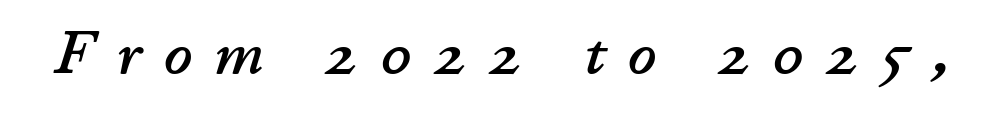
Q: Is the text italic (slanted)? A: Yes, it leans right by about 11 degrees.
Q: Is the text underlined? A: No.
Q: Is the spacing between letters normal or unusually wide? A: Unusually wide.
Q: Width (condensed, normal, or wide)? A: Normal.
Q: Stroke contrast? A: Low.
Q: x-height? A: Small.
Q: Monospaced? A: No.
